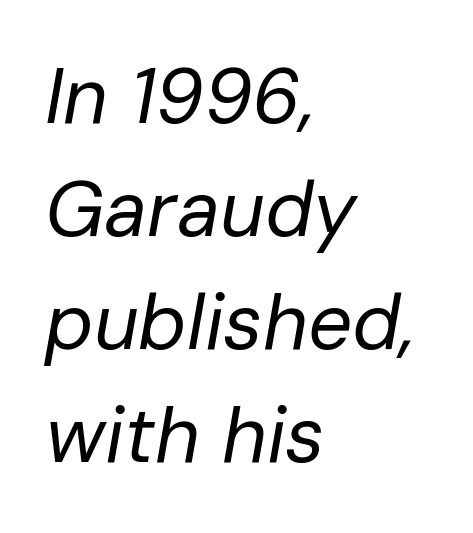
The image shows 78 px regular-weight type, italic (leaning right); set left-aligned, normal line spacing (1.45x), normal letter spacing, not underlined; low stroke contrast and a medium x-height.
